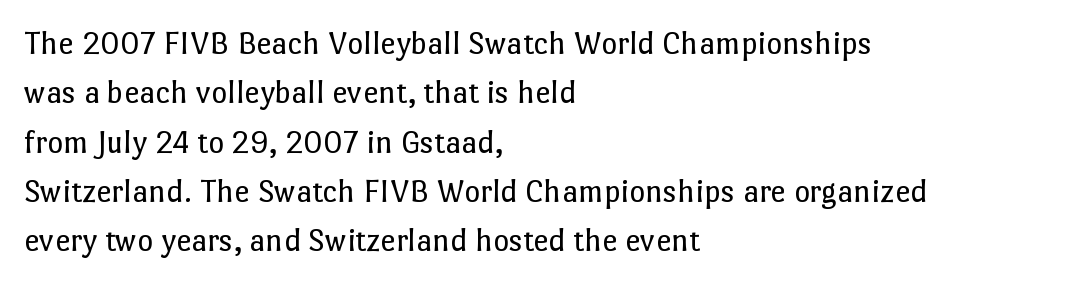
Q: Is the text bold? A: No.
Q: Is the text italic (slanted)? A: No, it is upright.
Q: Is the text underlined? A: No.
Q: How is the paragraph aligned? A: Left-aligned.
Q: Is the spacing between letters normal or unusually wide? A: Normal.
Q: Is the spacing between lines tight, normal or loose? A: Normal.
Q: Width (condensed, normal, or wide)? A: Normal.
Q: Stroke contrast? A: Low.
Q: x-height? A: Medium.
Q: Monospaced? A: No.
